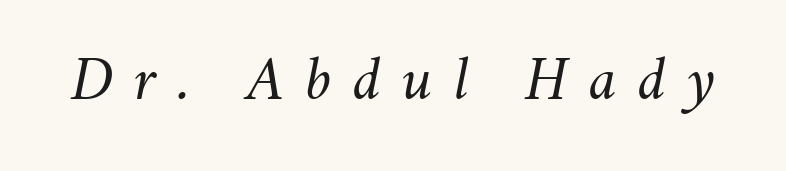
{"italic": "yes", "lean": "right", "slant_degrees": 11, "bold": "no", "weight": "regular", "width": "normal", "stroke_contrast": "medium", "x_height": "small", "monospaced": "no", "underline": "no", "letter_spacing": "wide", "letter_spacing_em": 0.34, "glyph_px": 62}
